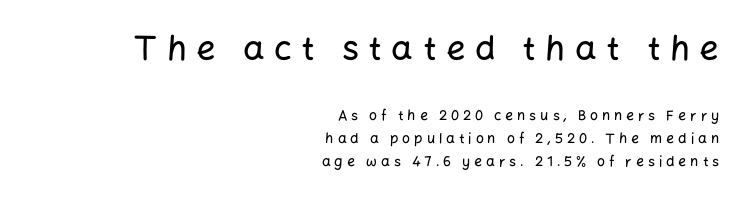
Varying glyph widths throughout — classic text-font behaviour. Tall strokes in this sample are plumb rather than angled. Does the leading feel generous? No, just average. Beneath every word, the page is bare. The emphasis by scale lands on block number one, above. Serif or sans? Sans — the stroke terminals are bare.
